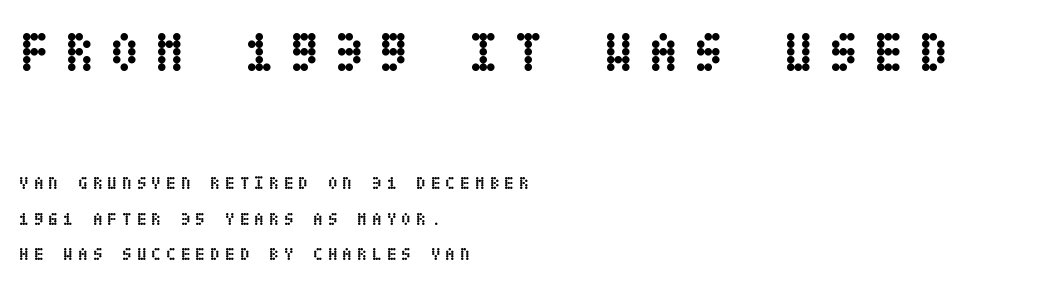
{"italic": "no", "bold": "yes", "weight": "semibold", "width": "condensed", "stroke_contrast": "low", "x_height": "large", "underline": "no", "align": "left", "line_spacing": "loose", "line_spacing_ratio": 1.98, "letter_spacing": "wide", "letter_spacing_em": 0.27, "larger_block": "first", "size_ratio": 3.06, "glyph_px": 55}
